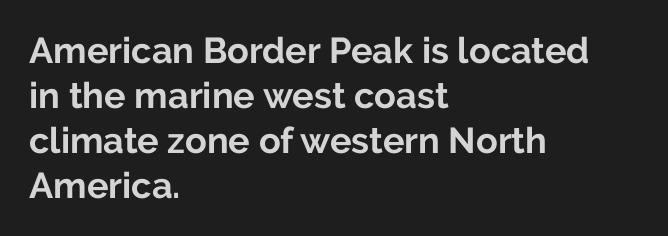
This sample keeps an unexceptional amount of space between lines. The passage is arranged the way most books set body copy — flush left. Compared with typical body copy, the letter spacing here is the same. Descenders hang freely into open space. Strong, thick strokes mark this as bold type.
